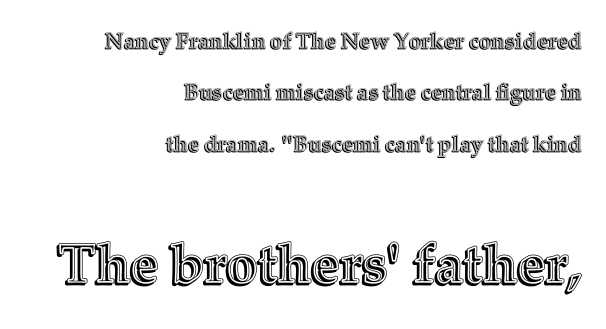
These lines are rendered in a variable-pitch font. The block of text is sparse from top to bottom, with ample space between rows. Where is the straight margin? On the right. Tall strokes in this sample are plumb rather than angled. Size contrast runs from small at the top to large at the bottom.
